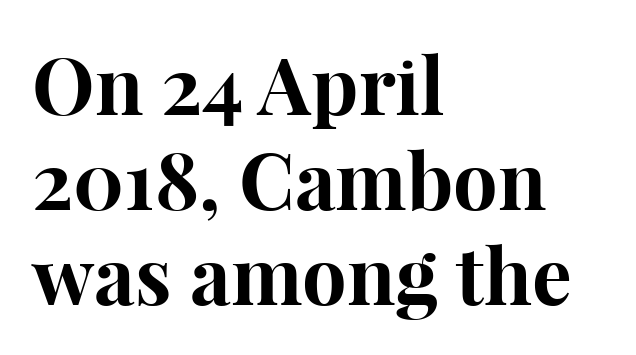
Is the type bold? Yes — the strokes are clearly thick and heavy. Quick note: not italic, upright. This sample uses plain, unmodified letter spacing. Old-style or modern, the face here clearly has serifs. The rendering uses natural spacing where letterforms have individual widths. The paragraph has a hard left edge and a soft right edge.
